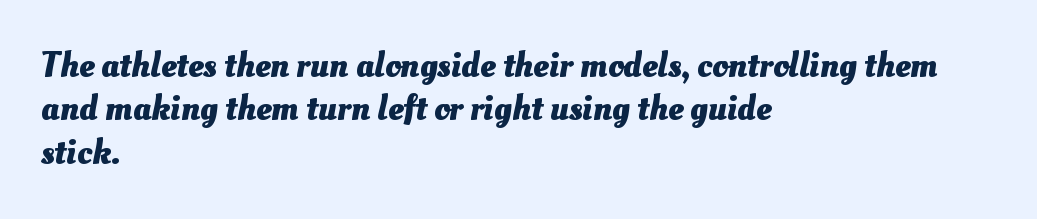
Letters rest on an invisible, unmarked baseline. Look at the stroke-to-counter ratio: heavy, a bold. Each letter keeps its own natural width here, so spacing adapts to shape. These lines stack with their left ends in a neat column. Each word holds together tightly as a unit, with standard inter-letter gaps.
